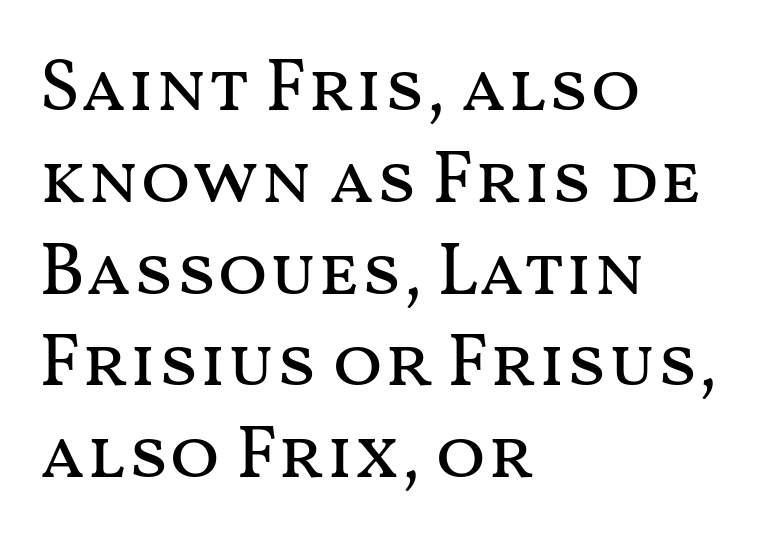
Q: Is the text bold? A: No.
Q: Is the text italic (slanted)? A: No, it is upright.
Q: Is the text underlined? A: No.
Q: How is the paragraph aligned? A: Left-aligned.
Q: Is the spacing between letters normal or unusually wide? A: Normal.
Q: Width (condensed, normal, or wide)? A: Wide.
Q: Stroke contrast? A: Medium.
Q: x-height? A: Medium.
Q: Monospaced? A: No.
